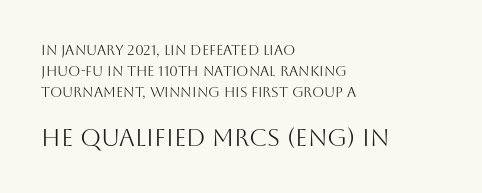
The image shows 24 px text type, upright; set left-aligned, normal line spacing (1.49x), normal letter spacing, not underlined; the second (bottom) block is 1.71x larger.
